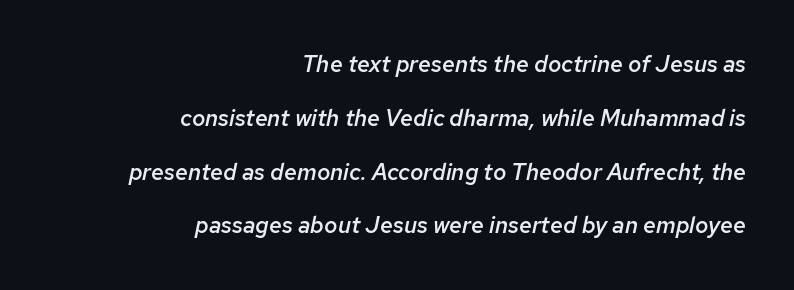
Is the type bold? Partly — it's a semibold, heavier than regular but not fully bold. This sample is right-justified, so line beginnings fall wherever the words allow. The passage shown stacks its lines with a broad gap. Beneath every word, the page is bare. An italicized treatment has been applied to the whole sample. Students, note that the glyphs here touch the page at normal intervals.
